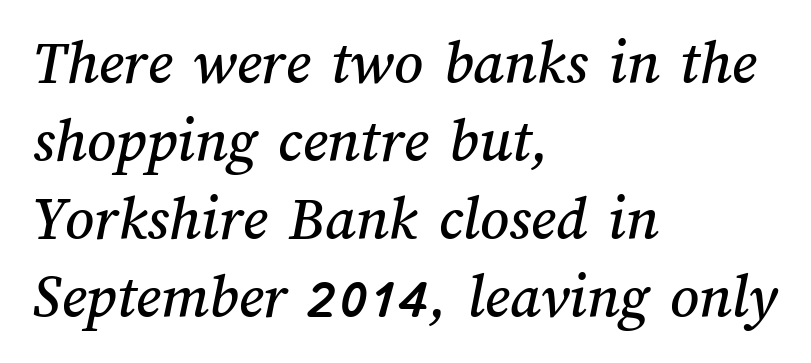
{"width": "normal", "stroke_contrast": "medium", "x_height": "medium", "monospaced": "no", "underline": "no", "align": "left", "line_spacing_ratio": 1.24, "letter_spacing": "normal", "letter_spacing_em": 0.0, "glyph_px": 63}
